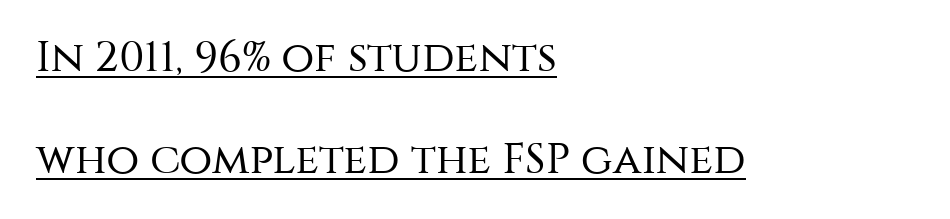
The image shows 43 px regular-weight sans-serif type, upright; set left-aligned, loose line spacing (2.38x), normal letter spacing, underlined; medium stroke contrast and a large x-height.
